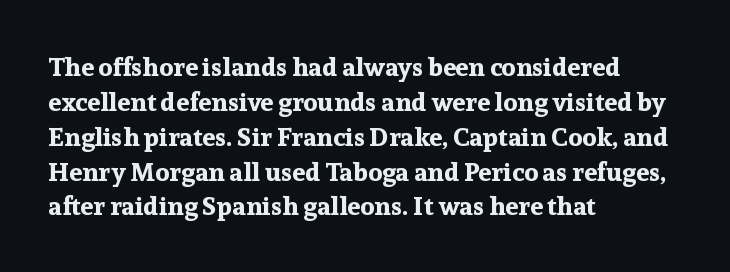
Q: Is the text bold? A: Yes.
Q: Is the text italic (slanted)? A: No, it is upright.
Q: Is the text underlined? A: No.
Q: How is the paragraph aligned? A: Left-aligned.
Q: Is the spacing between letters normal or unusually wide? A: Normal.
Q: Is the spacing between lines tight, normal or loose? A: Normal.
